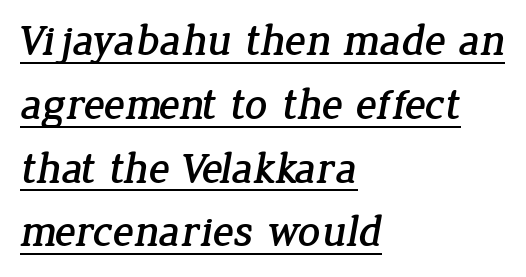
Q: Is the typeface a serif or a sans-serif typeface? A: Serif.
Q: Is the text underlined? A: Yes.
Q: How is the paragraph aligned? A: Left-aligned.
Q: Is the spacing between letters normal or unusually wide? A: Normal.
Q: Is the spacing between lines tight, normal or loose? A: Normal.
Q: Width (condensed, normal, or wide)? A: Normal.
Q: Stroke contrast? A: Low.
Q: x-height? A: Medium.
Q: Monospaced? A: No.
